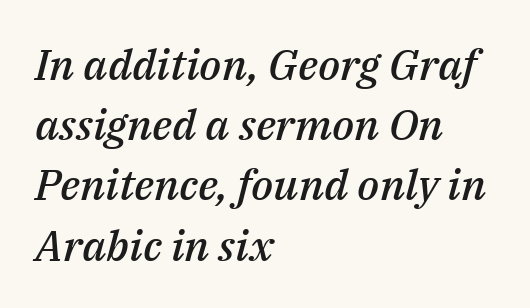
Q: Is the text bold? A: Semi-bold.
Q: Is the text italic (slanted)? A: Yes, it leans right by about 14 degrees.
Q: Is the text underlined? A: No.
Q: How is the paragraph aligned? A: Left-aligned.
Q: Is the spacing between letters normal or unusually wide? A: Normal.
Q: Is the spacing between lines tight, normal or loose? A: Normal.
Q: Width (condensed, normal, or wide)? A: Normal.
Q: Stroke contrast? A: Medium.
Q: x-height? A: Medium.
Q: Monospaced? A: No.
